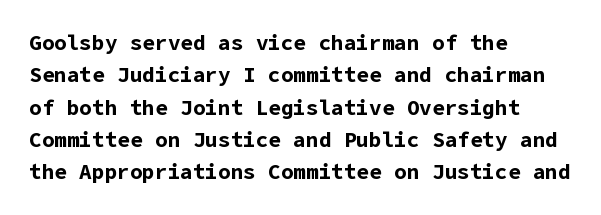
The image shows 21 px bold type, upright; set left-aligned, normal line spacing (1.54x), normal letter spacing, not underlined.
